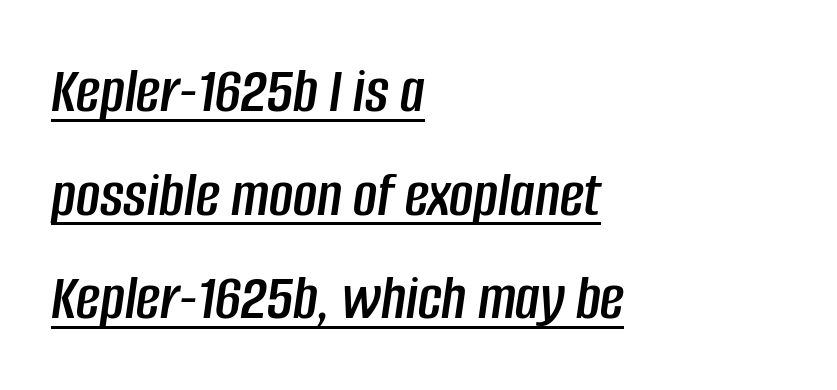
{"italic": "yes", "lean": "right", "slant_degrees": 8, "width": "condensed", "stroke_contrast": "low", "x_height": "large", "monospaced": "no", "underline": "yes", "align": "left", "line_spacing": "normal", "line_spacing_ratio": 1.57, "letter_spacing": "normal", "letter_spacing_em": 0.0, "glyph_px": 66}
